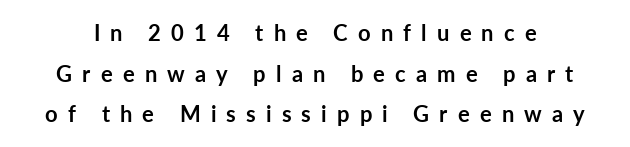
{"italic": "no", "bold": "yes", "underline": "no", "line_spacing_ratio": 1.85, "letter_spacing": "wide", "letter_spacing_em": 0.46, "glyph_px": 22}
